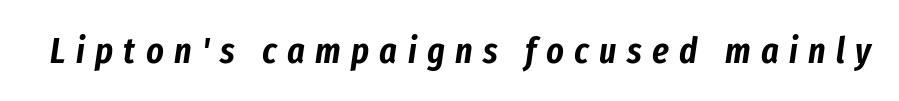
Q: Is the text italic (slanted)? A: Yes, it leans right by about 8 degrees.
Q: Is the text underlined? A: No.
Q: Is the spacing between letters normal or unusually wide? A: Unusually wide.
Q: Width (condensed, normal, or wide)? A: Condensed.
Q: Stroke contrast? A: Low.
Q: x-height? A: Medium.
Q: Monospaced? A: No.
